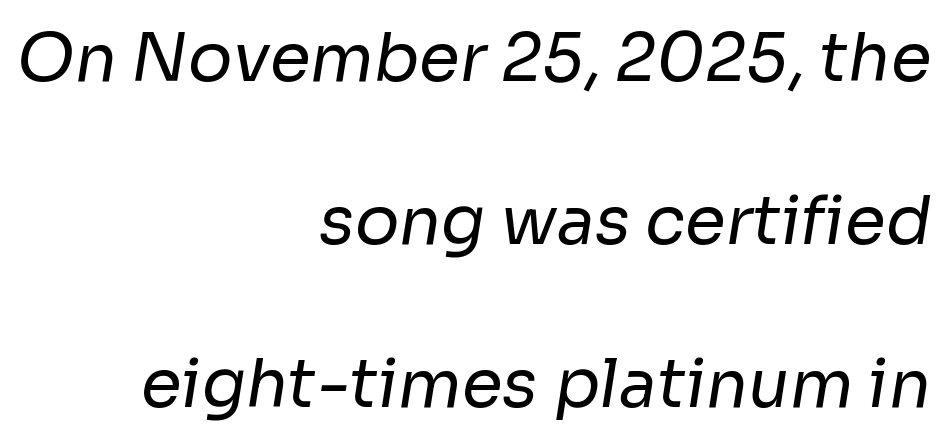
Q: Is the text bold? A: No.
Q: Is the typeface a serif or a sans-serif typeface? A: Sans-serif.
Q: Is the text underlined? A: No.
Q: How is the paragraph aligned? A: Right-aligned.
Q: Is the spacing between letters normal or unusually wide? A: Normal.
Q: Is the spacing between lines tight, normal or loose? A: Loose.
Q: Width (condensed, normal, or wide)? A: Normal.
Q: Stroke contrast? A: Low.
Q: x-height? A: Medium.
Q: Monospaced? A: No.
